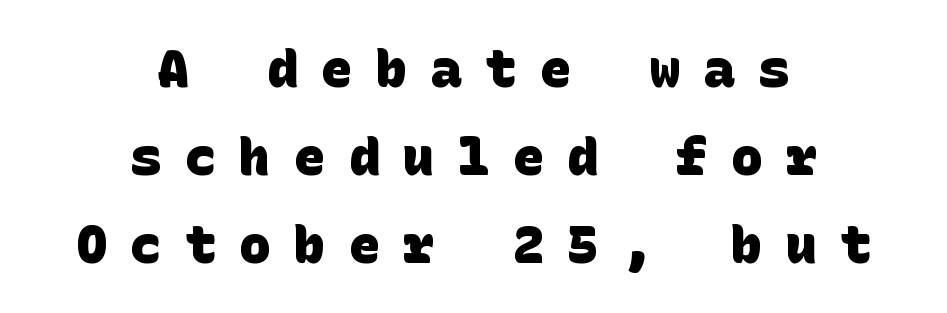
Check the space under the baseline: it is left empty. Compared with an ordinary text face, these strokes are far heavier — a full bold. The block of text has a typical density, with ordinary space between rows. Is the block centered? Yes — each line is placed symmetrically about the middle. The tracking reads as deliberately expanded to a designer's eye. In terms of letterform style, serifs are entirely absent.
